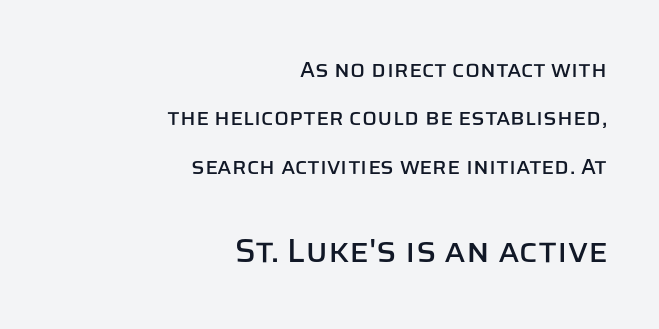
Type without underlining. The tracking reads as untouched default to a designer's eye. Is there any slant? The stems are plumb. The letters advance in unequal steps, a hallmark of proportional type. Caption: upper text group reduced, lower text group enlarged.
